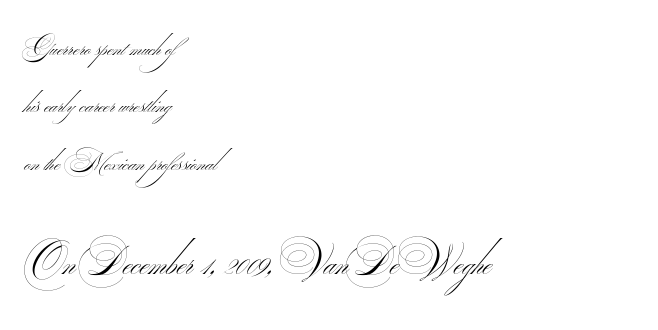
Honestly, the rows look like they've been pulled way apart. No extra tracking has been applied to these lines. Left-aligned paragraph, ragged on the right. The face used here is a sans, in the tradition of grotesques and geometrics.
